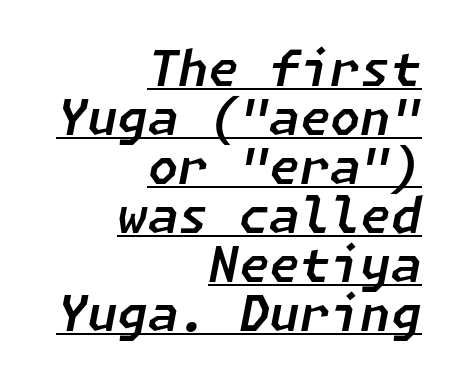
{"italic": "yes", "lean": "right", "slant_degrees": 11, "width": "normal", "stroke_contrast": "low", "x_height": "medium", "underline": "yes", "align": "right", "line_spacing": "tight", "line_spacing_ratio": 1.0, "letter_spacing": "normal", "letter_spacing_em": 0.0, "glyph_px": 49}
